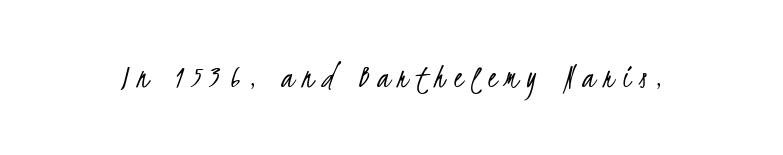
The image shows 35 px light, condensed sans-serif type; set unusually wide letter spacing (+0.25 em), not underlined; low stroke contrast and a small x-height.
